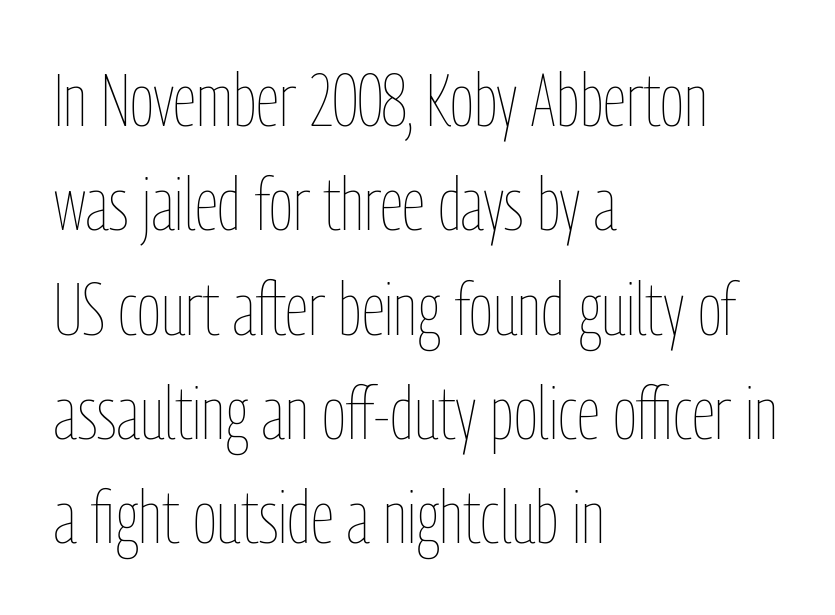
Every stem runs plumb, perpendicular to the baseline. Reading down the block, your eye returns to a fixed left position each line. Weight: not bold — regular or lighter. Has an underline been added? It has not. Nobody touched the tracking dial on this one. This sample has the flowing, uneven cadence of proportional lettering.
